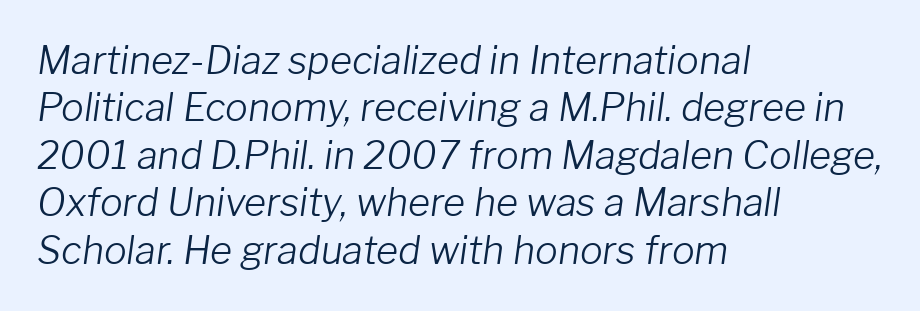
The image shows 38 px light type, italic (leaning right); set left-aligned, normal line spacing (1.25x), normal letter spacing, not underlined; low stroke contrast and a medium x-height.
